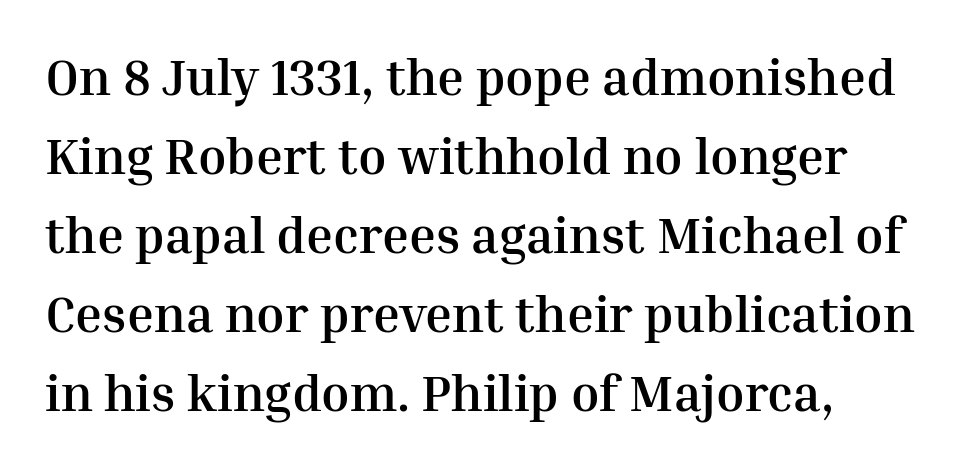
Q: Is the text bold? A: Yes.
Q: Is the text italic (slanted)? A: No, it is upright.
Q: Is the typeface a serif or a sans-serif typeface? A: Serif.
Q: Is the text underlined? A: No.
Q: How is the paragraph aligned? A: Left-aligned.
Q: Is the spacing between letters normal or unusually wide? A: Normal.
Q: Is the spacing between lines tight, normal or loose? A: Normal.
Q: Width (condensed, normal, or wide)? A: Normal.
Q: Stroke contrast? A: Medium.
Q: x-height? A: Medium.
Q: Monospaced? A: No.
